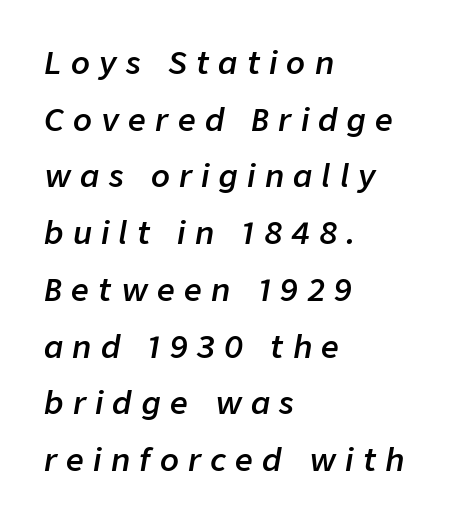
The sample has been set in demibold, a notch under bold. You can tell it's italic because the verticals aren't actually vertical. This rendering features lettering with no underline. Think of a printed novel: that variable character pitch is what you see here. This rendering uses left alignment, leaving the right contour irregular.
